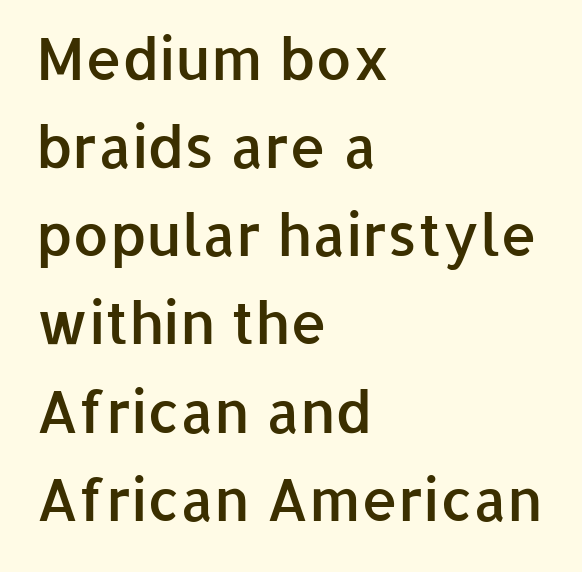
The image shows 58 px semibold sans-serif type, upright; set left-aligned, normal line spacing (1.52x), normal letter spacing, not underlined; low stroke contrast and a medium x-height.
